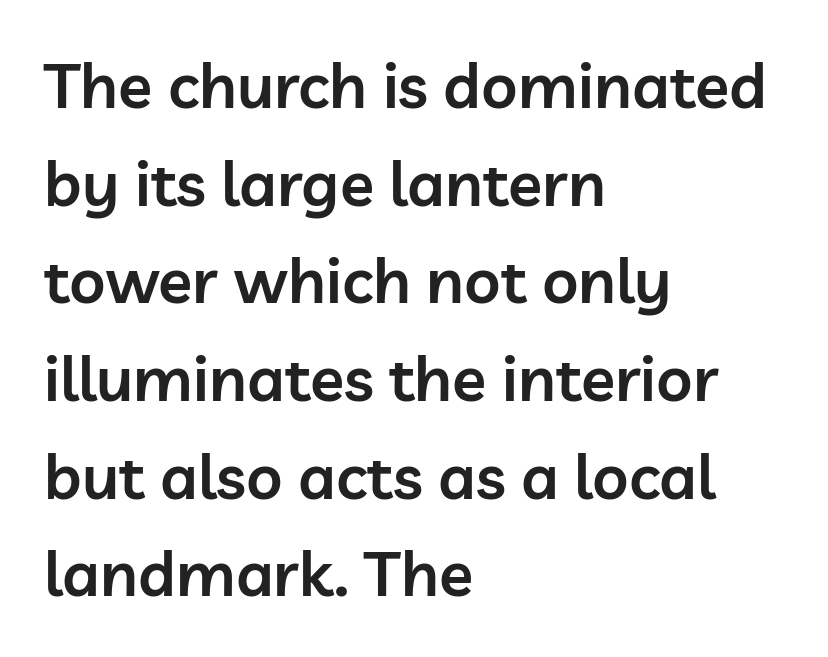
{"serif": "no", "italic": "no", "bold": "semi", "weight": "semibold", "width": "normal", "stroke_contrast": "low", "x_height": "medium", "monospaced": "no", "underline": "no", "align": "left", "line_spacing": "normal", "line_spacing_ratio": 1.55, "letter_spacing": "normal", "letter_spacing_em": 0.0, "glyph_px": 63}
